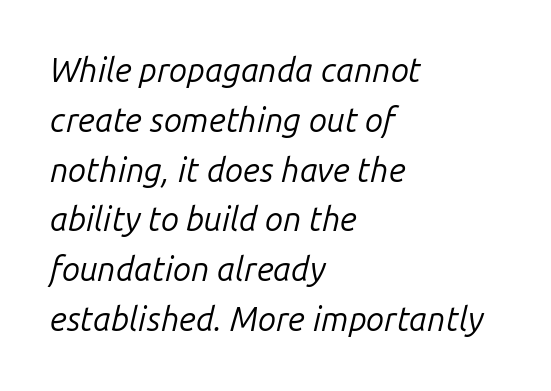
The image shows 33 px regular-weight type, italic (leaning right); set left-aligned, normal line spacing (1.51x), normal letter spacing, not underlined; low stroke contrast and a medium x-height.
